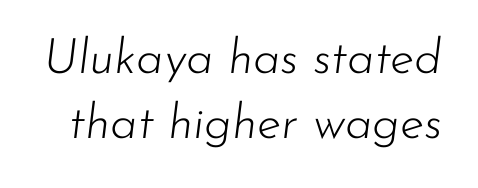
{"italic": "yes", "lean": "right", "slant_degrees": 7, "bold": "no", "weight": "light", "width": "normal", "stroke_contrast": "low", "x_height": "small", "monospaced": "no", "underline": "no", "line_spacing": "normal", "line_spacing_ratio": 1.33, "letter_spacing": "normal", "letter_spacing_em": 0.0, "glyph_px": 49}
